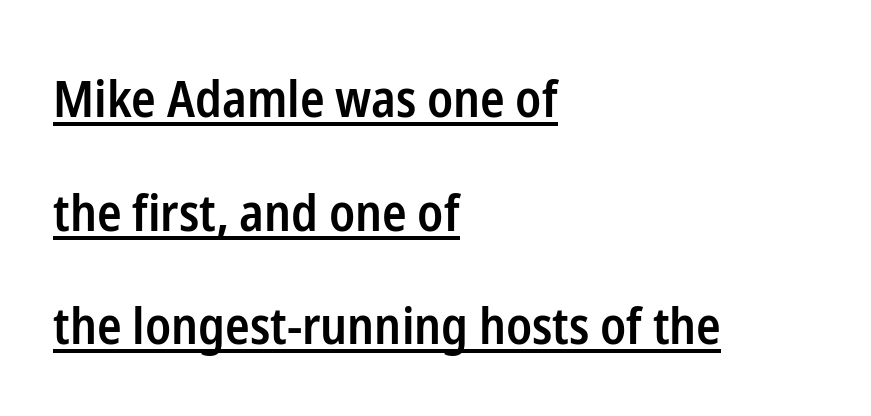
Q: Is the text bold? A: Semi-bold.
Q: Is the text italic (slanted)? A: No, it is upright.
Q: Is the typeface a serif or a sans-serif typeface? A: Sans-serif.
Q: Is the text underlined? A: Yes.
Q: How is the paragraph aligned? A: Left-aligned.
Q: Is the spacing between letters normal or unusually wide? A: Normal.
Q: Is the spacing between lines tight, normal or loose? A: Loose.
Q: Width (condensed, normal, or wide)? A: Condensed.
Q: Stroke contrast? A: Low.
Q: x-height? A: Medium.
Q: Monospaced? A: No.
